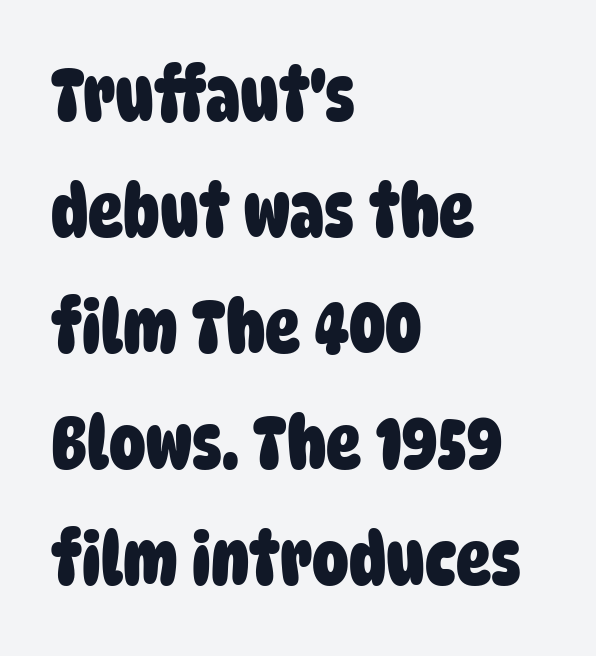
{"serif": "no", "bold": "yes", "weight": "heavy", "width": "condensed", "stroke_contrast": "low", "x_height": "large", "monospaced": "no", "underline": "no", "align": "left", "line_spacing": "normal", "line_spacing_ratio": 1.59, "letter_spacing": "normal", "letter_spacing_em": 0.0, "glyph_px": 73}
